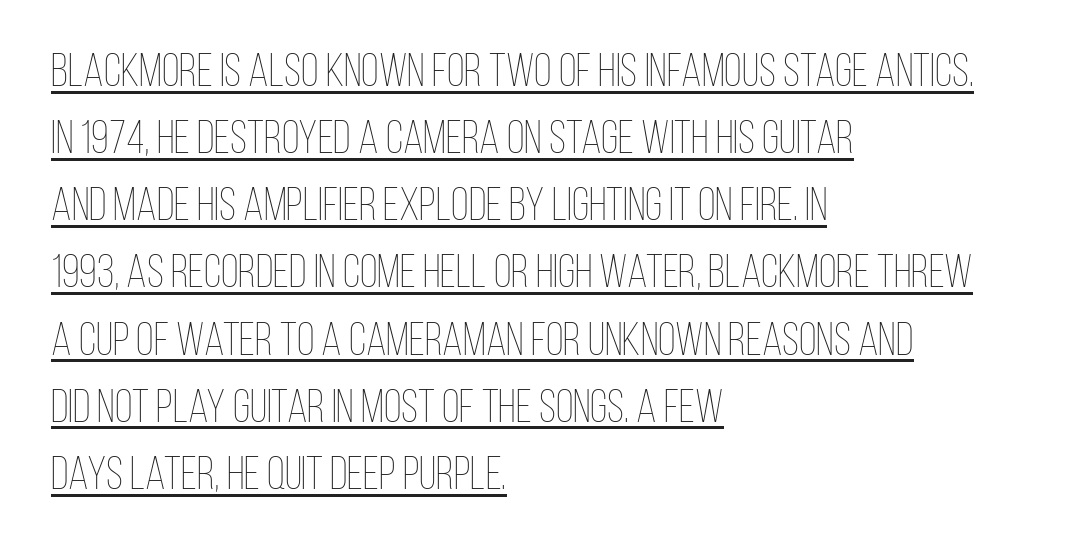
The image shows 46 px thin, condensed type, upright; set left-aligned, normal line spacing (1.46x), normal letter spacing, underlined; low stroke contrast and a large x-height.
